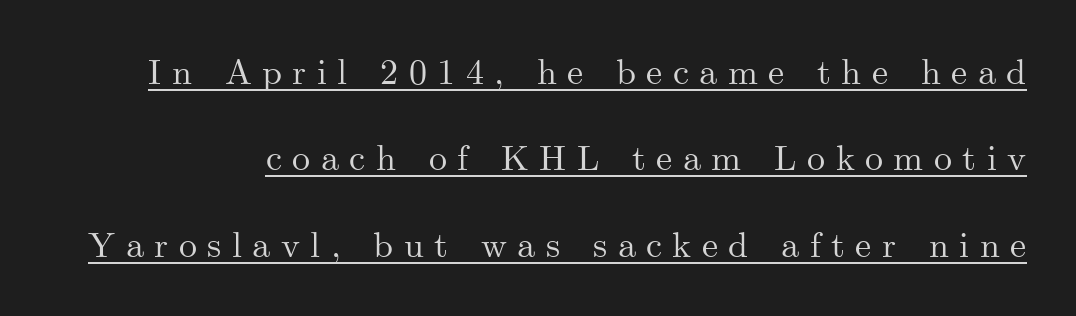
The line-height multiplier appears high, well above default. Here the glyphs are tracked loosely, breaking word shapes into spaced letters. In designer terms, the underline attribute is active on this setting. This is the regular roman posture of the typeface. Each letter's strokes conclude with small projecting serifs.
